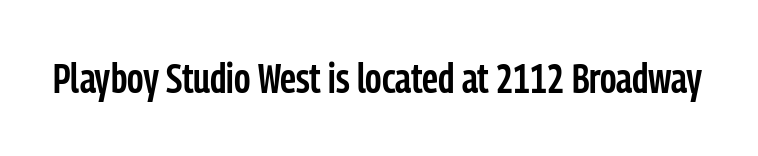
The image shows 41 px semibold, condensed sans-serif type, upright; set normal letter spacing, not underlined; low stroke contrast and a medium x-height.
